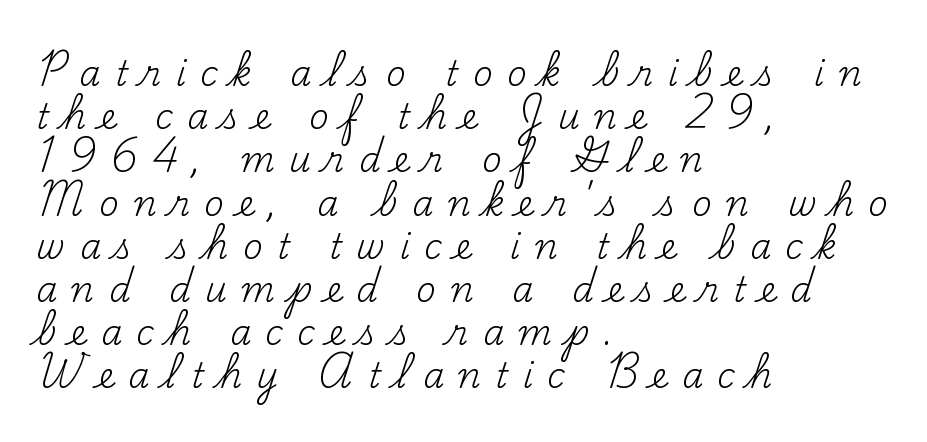
Q: Is the text bold? A: No.
Q: Is the text italic (slanted)? A: Yes.
Q: Is the typeface a serif or a sans-serif typeface? A: Serif.
Q: Is the text underlined? A: No.
Q: How is the paragraph aligned? A: Left-aligned.
Q: Is the spacing between letters normal or unusually wide? A: Unusually wide.
Q: Is the spacing between lines tight, normal or loose? A: Normal.
Q: Width (condensed, normal, or wide)? A: Normal.
Q: Stroke contrast? A: Medium.
Q: x-height? A: Small.
Q: Monospaced? A: No.
